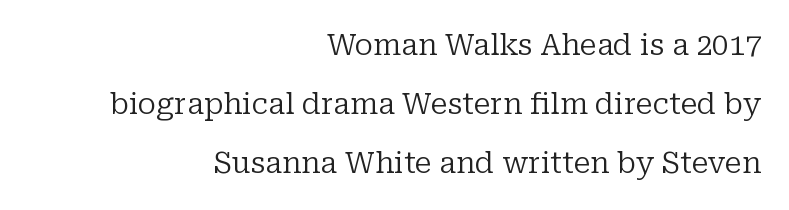
The image shows 29 px regular-weight serif type, upright; set right-aligned, loose line spacing (2.04x), normal letter spacing, not underlined; low stroke contrast and a medium x-height.
